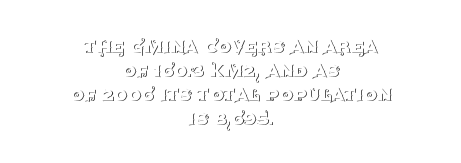
The image shows 22 px text type, upright; set centered, tight line spacing (1.09x), normal letter spacing, not underlined.
